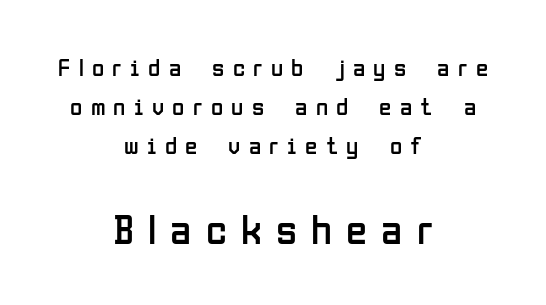
These lines have a slow, spaced-out rhythm from letter to letter. You get the small type first, then a jump to larger type. The lettering holds an erect, upright posture throughout. Does the copy run flush right? No — it is centered line by line. A quiet, ordinary-to-light weight characterises the typeface.
